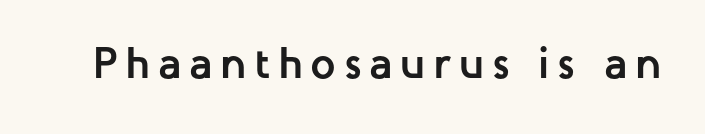
The image shows 45 px semibold sans-serif type, upright; set not underlined; low stroke contrast and a medium x-height.
